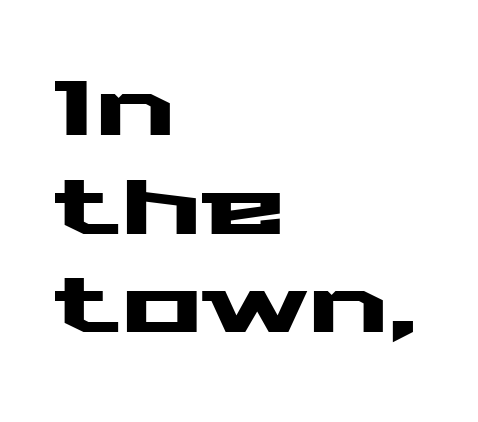
Nothing unusual about the tracking: characters are spaced as the font intends. These lines were composed using upright roman letters. Quick note: interline space is typical. This sample has the flowing, uneven cadence of proportional lettering. Font category for this specimen: sans-serif. The baseline area is clear.
